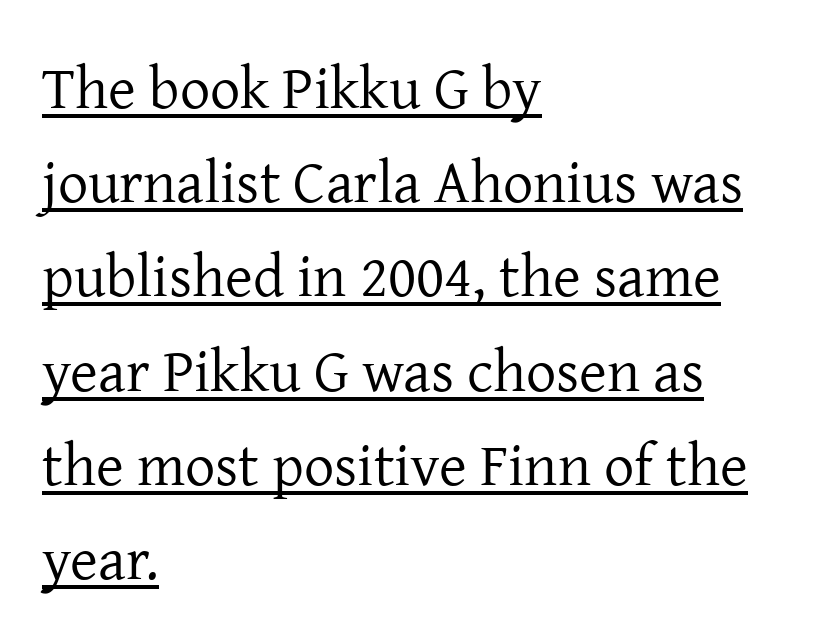
The image shows 60 px regular-weight serif type, upright; set left-aligned, normal line spacing (1.57x), normal letter spacing, underlined; low stroke contrast and a medium x-height.
